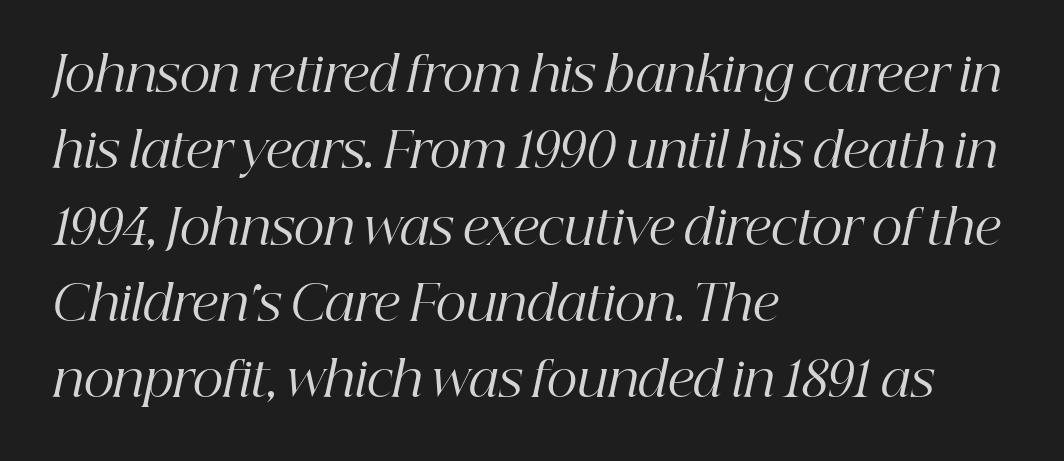
Any mark beneath the type? The region is blank. Heaviness? Minimal to ordinary, like unemphasized prose. Observe the lean: these are italic letterforms. The rendering uses a moderate line-height, typical for paragraphs. The tracking reads as untouched default to a designer's eye. Are there feet on the stems? There are — it's a serif.
